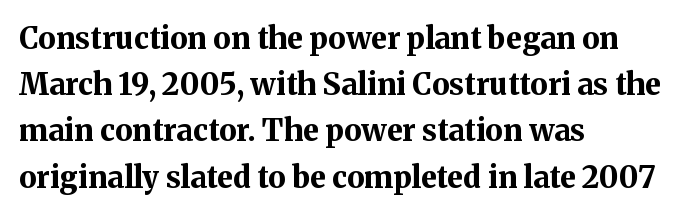
{"serif": "yes", "italic": "no", "bold": "yes", "weight": "bold", "width": "normal", "stroke_contrast": "medium", "x_height": "medium", "monospaced": "no", "underline": "no", "align": "left", "line_spacing": "normal", "line_spacing_ratio": 1.54, "letter_spacing": "normal", "letter_spacing_em": 0.0, "glyph_px": 30}
